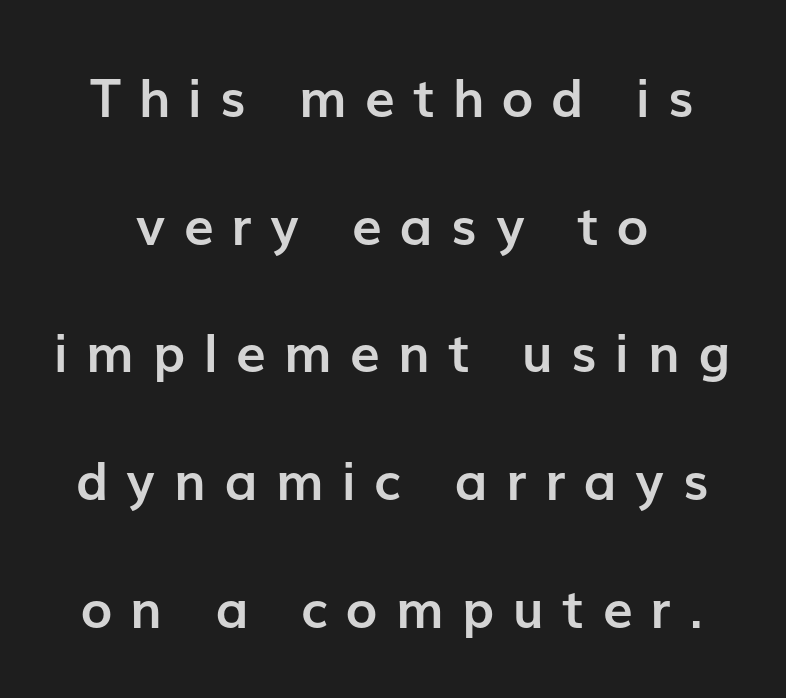
A dark, heavy texture on the line: the type is bold. These lines stand farther apart than default settings would place them. Character widths vary here, with narrow letters taking less room than wide ones. Letterform terminals end flat and unadorned throughout the passage.
